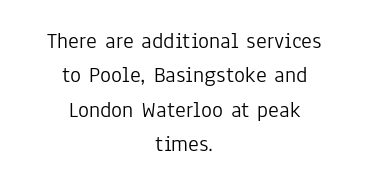
Q: Is the text bold? A: No.
Q: Is the text italic (slanted)? A: No, it is upright.
Q: Is the text underlined? A: No.
Q: How is the paragraph aligned? A: Centered.
Q: Is the spacing between letters normal or unusually wide? A: Normal.
Q: Is the spacing between lines tight, normal or loose? A: Normal.
